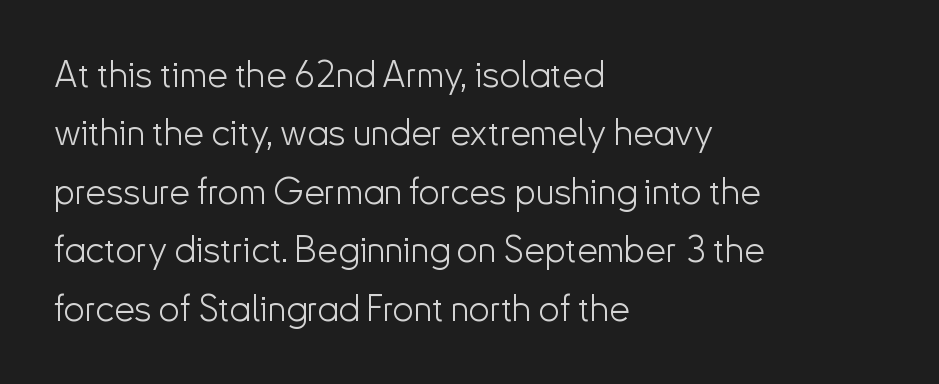
Ordinary non-slanted type is in use. The glyphs in this specimen are sans serif. Heaviness? Minimal to ordinary, like unemphasized prose. A typesetter would call this leading conventional body-copy spacing. Varying glyph widths throughout — classic text-font behaviour.
